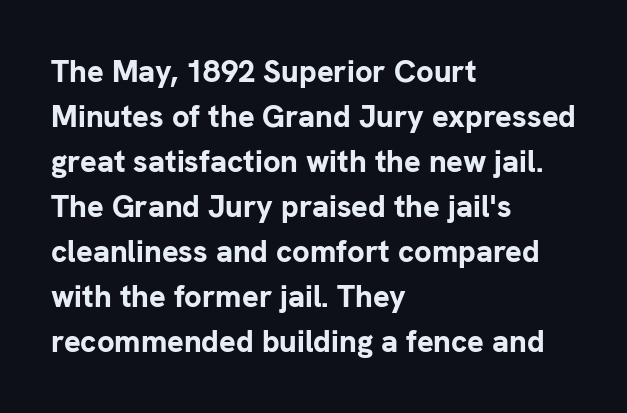
Plain, unruled lines of type. Honestly, the row spacing looks completely unremarkable. Heavy, bold letterforms. No italicization has been applied; the sample stays upright. The face used here is proportionally spaced, like ordinary book or web type. The gaps between neighbouring characters are ordinary and unremarkable.
